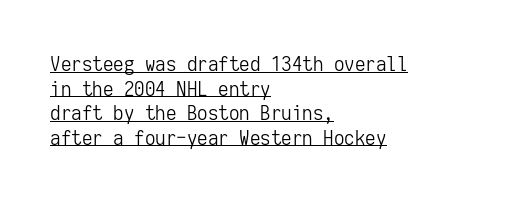
The image shows 21 px text type, upright; set left-aligned, line spacing 1.17x, normal letter spacing, underlined.
